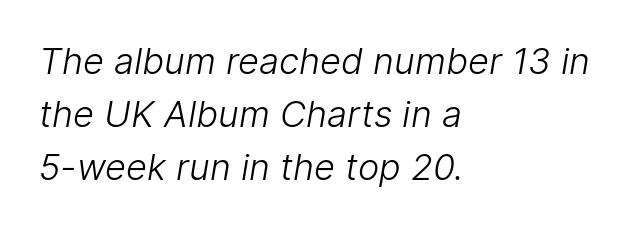
Q: Is the text bold? A: No.
Q: Is the typeface a serif or a sans-serif typeface? A: Sans-serif.
Q: Is the text underlined? A: No.
Q: How is the paragraph aligned? A: Left-aligned.
Q: Is the spacing between letters normal or unusually wide? A: Normal.
Q: Is the spacing between lines tight, normal or loose? A: Normal.
Q: Width (condensed, normal, or wide)? A: Normal.
Q: Stroke contrast? A: Low.
Q: x-height? A: Medium.
Q: Monospaced? A: No.
